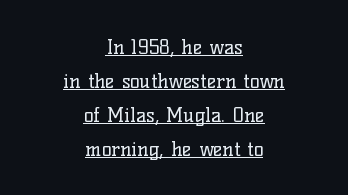
Decoration check: the copy is underlined. The typesetting does not lean heavy: it is not bold. What's the leading like? Ordinary, nothing unusual. The face used here is rendered with its standard letterfit.
